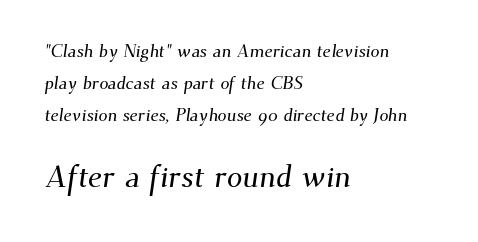
The gaps between neighbouring characters are ordinary and unremarkable. Just letters on the line, the space beneath them empty. The text was rendered using a seriffed face with decorative stroke endings. If you squint, the bottom block still reads clearly — it's the larger of the two. This sample is left-justified, so line endings fall wherever the words run out.
